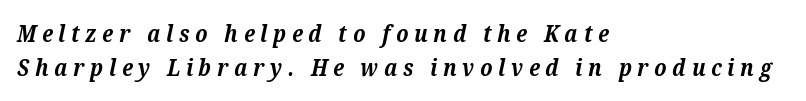
The image shows 23 px bold type, italic (leaning right); set left-aligned, normal line spacing (1.49x), unusually wide letter spacing (+0.25 em), not underlined.
